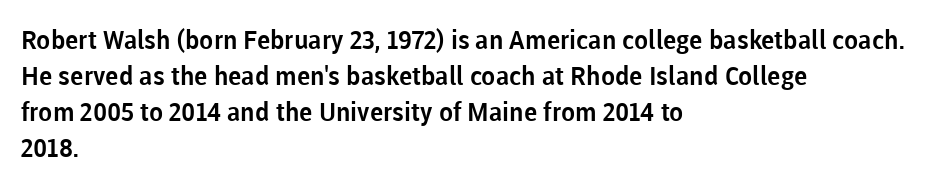
A typesetter would mark this as roman, not italic. Every row of glyphs begins at an identical x-position on the left. Descenders are the only things crossing below the line. Horizontal bands of white between lines are of average thickness.
